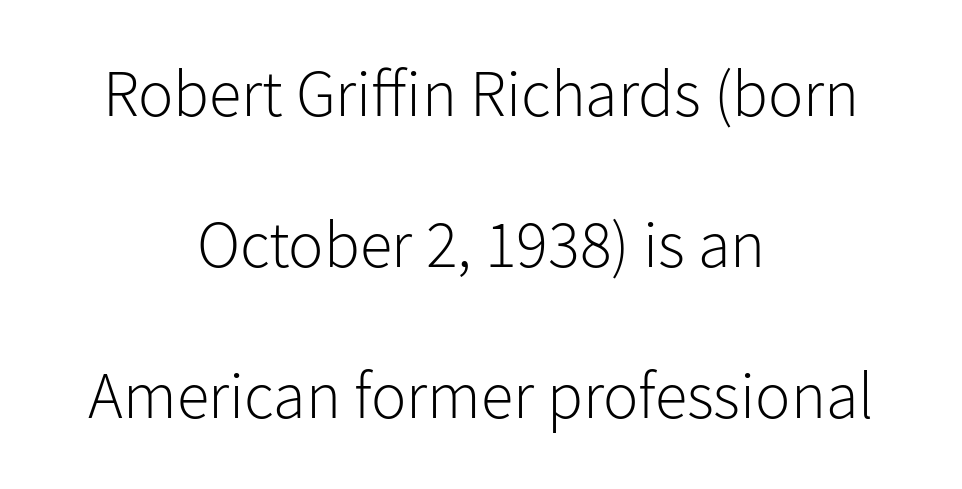
{"serif": "no", "italic": "no", "bold": "no", "weight": "light", "width": "normal", "stroke_contrast": "low", "x_height": "medium", "monospaced": "no", "underline": "no", "align": "center", "line_spacing": "loose", "line_spacing_ratio": 2.29, "letter_spacing": "normal", "letter_spacing_em": 0.0, "glyph_px": 66}
